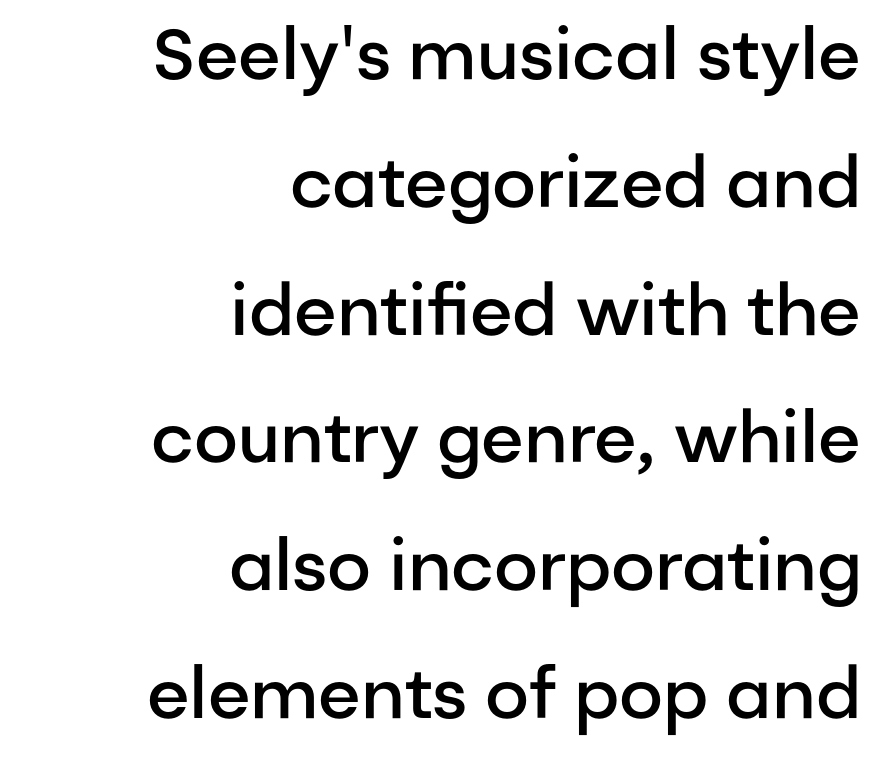
The image shows 71 px semibold sans-serif type, upright; set right-aligned, line spacing 1.8x, normal letter spacing, not underlined; low stroke contrast and a medium x-height.
